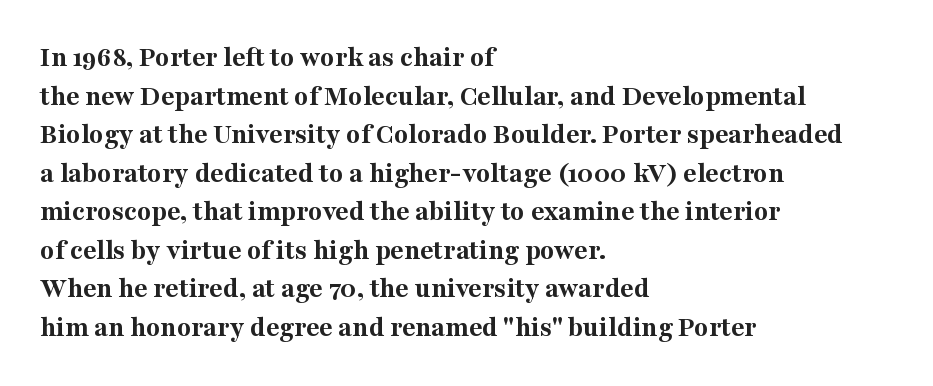
Q: Is the text bold? A: Yes.
Q: Is the text italic (slanted)? A: No, it is upright.
Q: Is the typeface a serif or a sans-serif typeface? A: Serif.
Q: Is the text underlined? A: No.
Q: How is the paragraph aligned? A: Left-aligned.
Q: Is the spacing between letters normal or unusually wide? A: Normal.
Q: Is the spacing between lines tight, normal or loose? A: Normal.
Q: Width (condensed, normal, or wide)? A: Normal.
Q: Stroke contrast? A: Medium.
Q: x-height? A: Medium.
Q: Monospaced? A: No.
